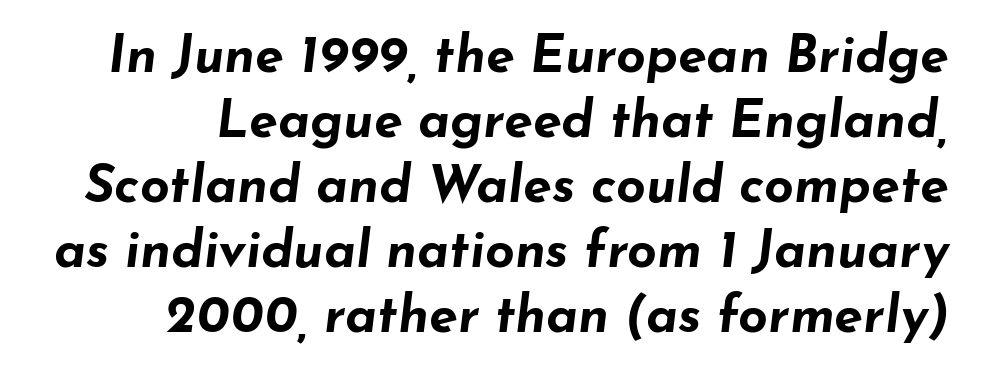
{"italic": "yes", "lean": "right", "slant_degrees": 7, "bold": "yes", "weight": "bold", "width": "wide", "stroke_contrast": "low", "x_height": "small", "monospaced": "no", "underline": "no", "line_spacing": "normal", "line_spacing_ratio": 1.25, "letter_spacing": "normal", "letter_spacing_em": 0.0, "glyph_px": 52}
